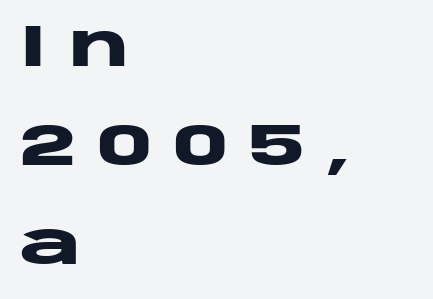
The specimen reads as upright at a glance. Horizontally, the lines are justified to the leading edge only. The letters advance in unequal steps, a hallmark of proportional type. The passage shown stacks its lines at a standard gap. Unmarked baselines from the first word to the last. The line texture is sparse and dotted thanks to wide tracking.
